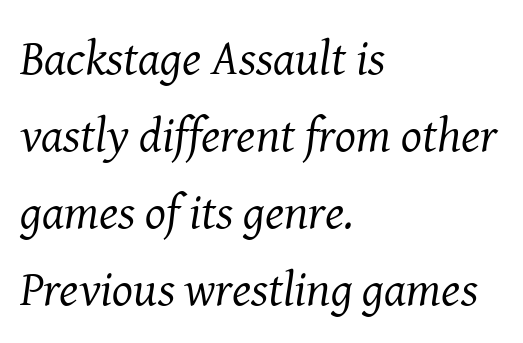
{"serif": "yes", "italic": "yes", "lean": "right", "slant_degrees": 8, "bold": "no", "weight": "regular", "width": "normal", "stroke_contrast": "medium", "x_height": "medium", "monospaced": "no", "underline": "no", "align": "left", "line_spacing": "normal", "line_spacing_ratio": 1.57, "letter_spacing": "normal", "letter_spacing_em": 0.0, "glyph_px": 49}
